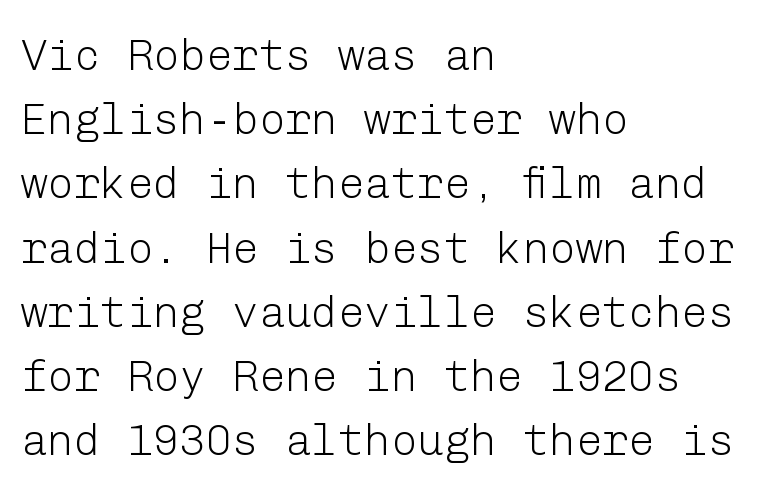
The image shows 44 px light sans-serif type, upright; set left-aligned, normal line spacing (1.46x), normal letter spacing, not underlined; low stroke contrast and a medium x-height.
